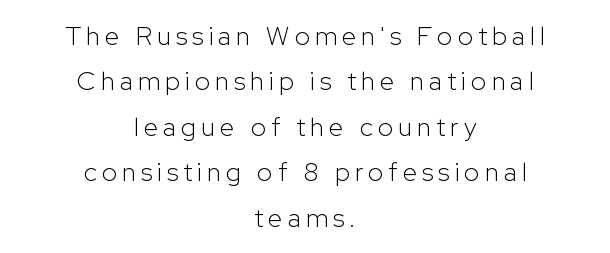
The image shows 26 px text type, upright; set centered, line spacing 1.75x, unusually wide letter spacing (+0.2 em), not underlined.
